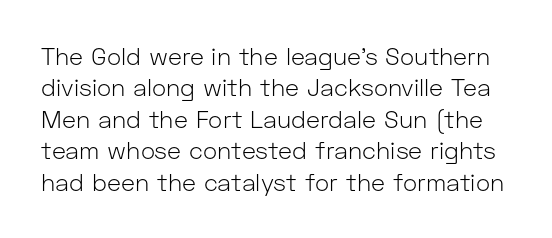
Caption: face not bold, strokes unweighted. The typography opts for an upright posture over an oblique one. Descender tails drop into unmarked territory. The line-height multiplier appears to be the usual default.
